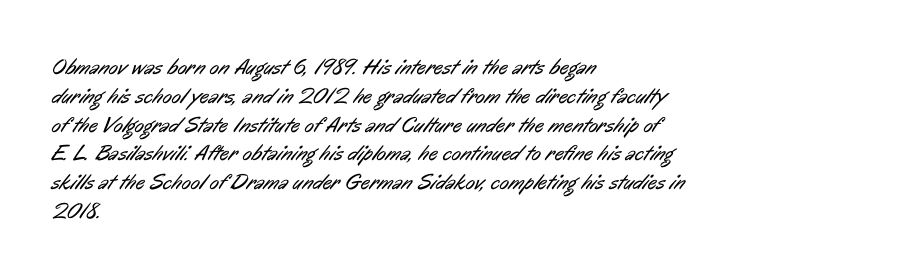
Normally led — the rows are evenly, conventionally spaced. Standard letterfit; no display-style spreading of the glyphs. Underline: absent. Short and long lines alike share a common starting point at left.
